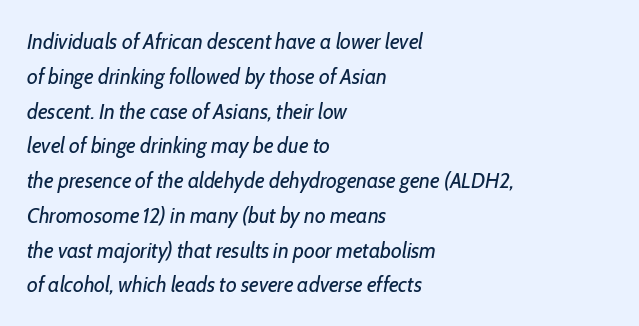
{"italic": "yes", "lean": "right", "slant_degrees": 10, "bold": "no", "underline": "no", "align": "left", "line_spacing": "normal", "line_spacing_ratio": 1.58, "letter_spacing": "normal", "letter_spacing_em": 0.0, "glyph_px": 22}
